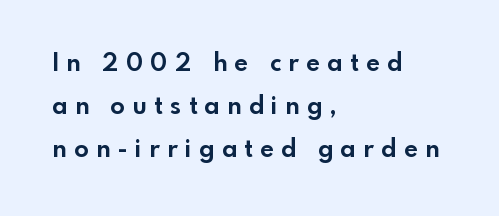
{"italic": "no", "bold": "yes", "underline": "no", "align": "left", "line_spacing_ratio": 1.8, "letter_spacing": "wide", "letter_spacing_em": 0.32, "glyph_px": 24}
